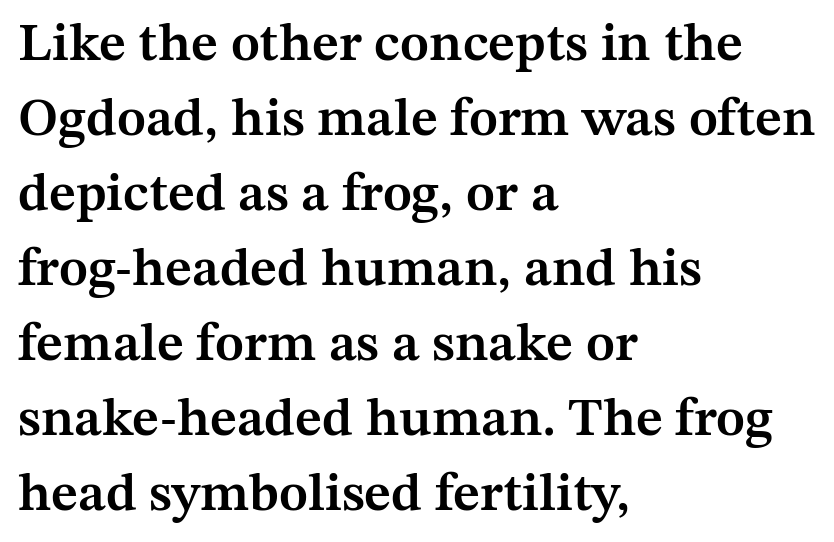
The typesetter chose a ragged-right arrangement here. Rows of type keep a routine distance in the vertical direction. To sum up the face: it has serifs. The passage shown is not underscored anywhere. These lines are rendered in a variable-pitch font. Nope, not italic — everything's standing straight.
